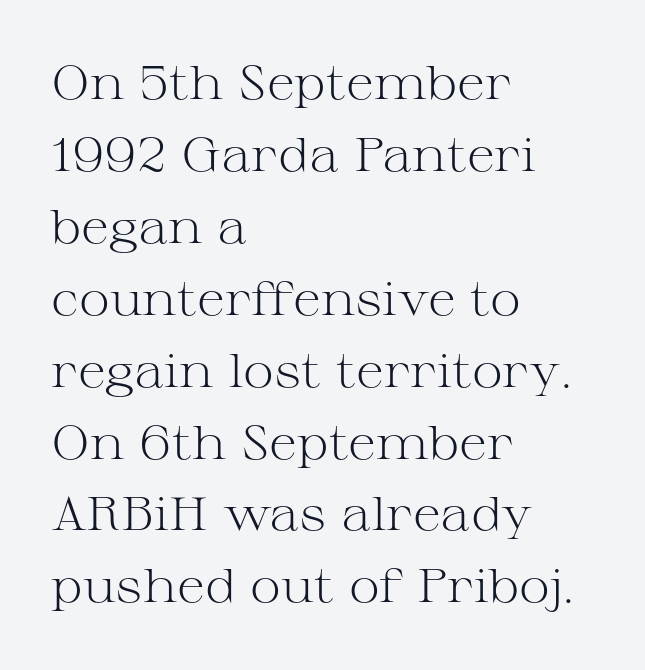
Q: Is the text bold? A: No.
Q: Is the text italic (slanted)? A: No, it is upright.
Q: Is the typeface a serif or a sans-serif typeface? A: Serif.
Q: Is the text underlined? A: No.
Q: How is the paragraph aligned? A: Left-aligned.
Q: Is the spacing between letters normal or unusually wide? A: Normal.
Q: Is the spacing between lines tight, normal or loose? A: Normal.
Q: Width (condensed, normal, or wide)? A: Wide.
Q: Stroke contrast? A: Medium.
Q: x-height? A: Medium.
Q: Monospaced? A: No.
